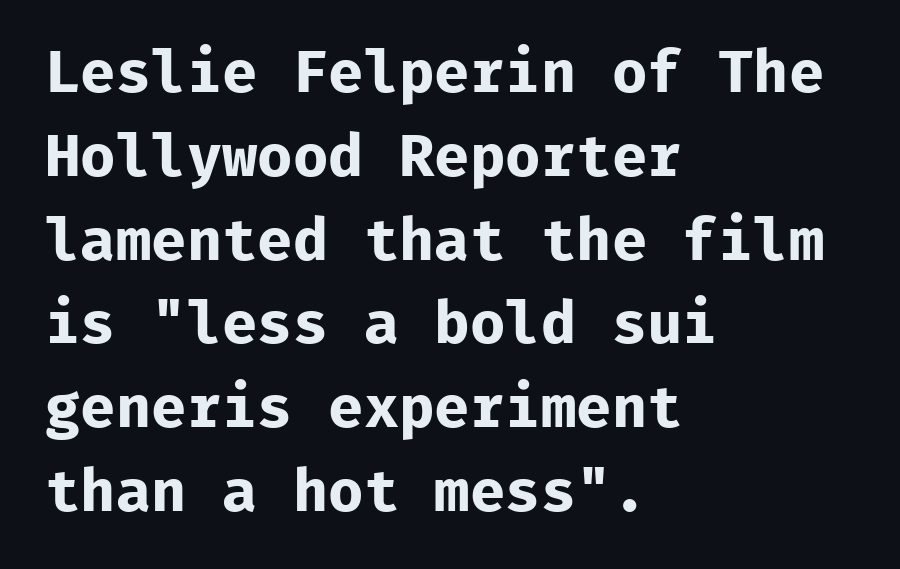
Look at the tracking — it's just the regular setting, nothing added. Does the copy run flush right? No — it runs flush left. Typesetter's note: full bold, strokes at maximum text heaviness. Note the uniform advance width — an 'i' takes as much space as an 'm'. Students, observe: this is what conventionally led text looks like.
